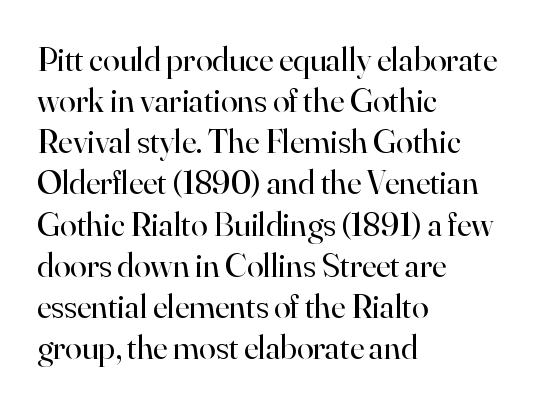
Default kerning and tracking; the words read as compact shapes. Glance below the letters and you will spot only blank space. Weight: regular or lighter. Horizontally, the lines are justified to the leading edge only.
